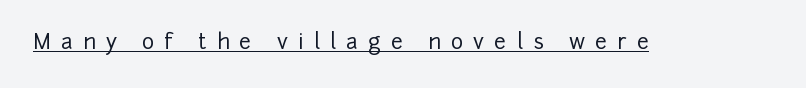
Posture: straight, roman, zero tilt. Characters follow at a spacing far wider than the type designer built in. Like a heading marked for emphasis, these lines bear an underscore.
